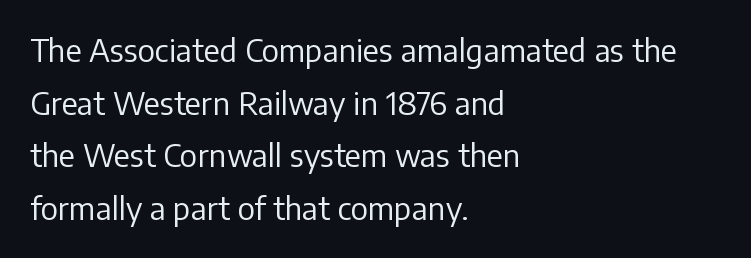
The characters are drawn with everyday or finer stroke widths. Reading down the column, the eye jumps a familiar distance to each next line. Proportional: the letters do not fall into vertical columns. Glance below the letters and you will spot only blank space. The type is set solid horizontally, with unmodified tracking. Observe the absence of serifs on each vertical stroke in this sample.
